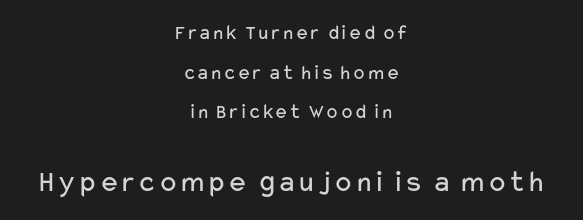
Each letter keeps its own natural width here, so spacing adapts to shape. The letters in the lower block stand taller than those in the block above. If you drew a line through each stem, it would be perfectly vertical. This rendering leaves character spacing at its baseline value. Neither beginnings nor endings align; midpoints do.
